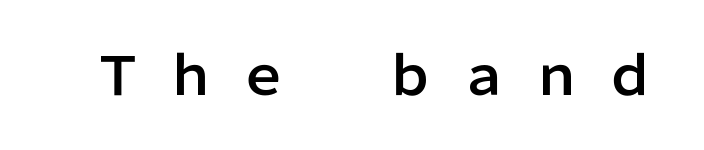
Q: Is the text italic (slanted)? A: No, it is upright.
Q: Is the typeface a serif or a sans-serif typeface? A: Sans-serif.
Q: Is the text underlined? A: No.
Q: Is the spacing between letters normal or unusually wide? A: Unusually wide.
Q: Width (condensed, normal, or wide)? A: Normal.
Q: Stroke contrast? A: Low.
Q: x-height? A: Medium.
Q: Monospaced? A: No.
